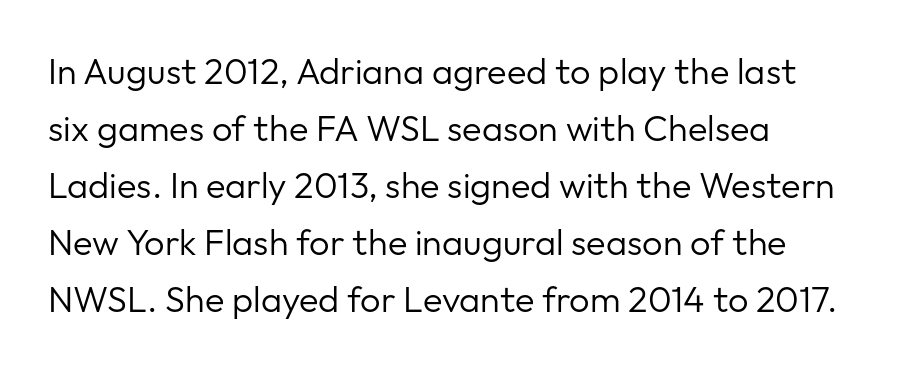
{"serif": "no", "italic": "no", "bold": "no", "weight": "regular", "width": "normal", "stroke_contrast": "low", "x_height": "medium", "monospaced": "no", "underline": "no", "align": "left", "line_spacing": "normal", "line_spacing_ratio": 1.58, "letter_spacing": "normal", "letter_spacing_em": 0.0, "glyph_px": 36}
